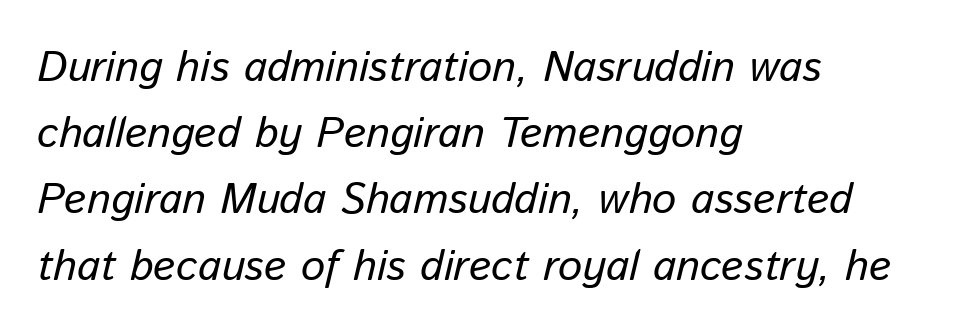
The image shows 43 px regular-weight type, italic (leaning right); set left-aligned, normal line spacing (1.54x), normal letter spacing, not underlined; low stroke contrast and a medium x-height.
